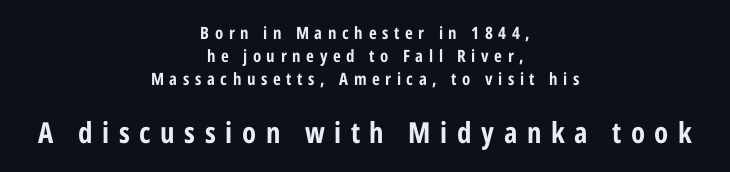
The image shows 29 px condensed sans-serif type, upright; set centered, normal line spacing (1.34x), unusually wide letter spacing (+0.33 em), not underlined; the second (bottom) block is 1.71x larger; low stroke contrast and a medium x-height.
